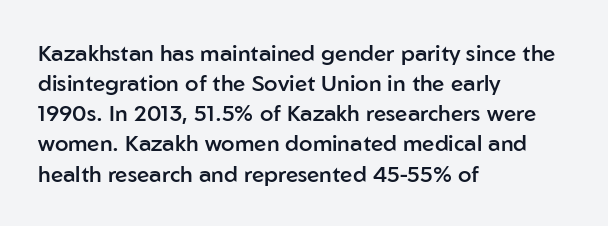
Q: Is the text bold? A: Semi-bold.
Q: Is the text italic (slanted)? A: No, it is upright.
Q: Is the text underlined? A: No.
Q: How is the paragraph aligned? A: Left-aligned.
Q: Is the spacing between letters normal or unusually wide? A: Normal.
Q: Is the spacing between lines tight, normal or loose? A: Normal.
